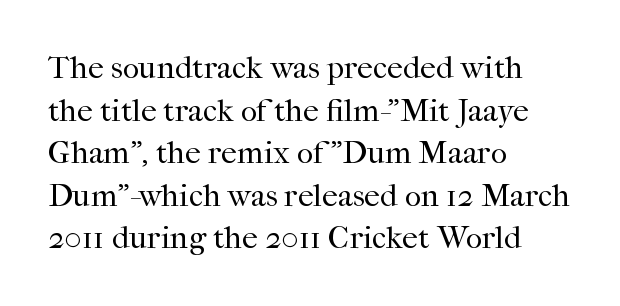
{"serif": "yes", "italic": "no", "bold": "no", "weight": "regular", "width": "normal", "stroke_contrast": "high", "x_height": "medium", "monospaced": "no", "underline": "no", "align": "left", "line_spacing": "normal", "line_spacing_ratio": 1.33, "letter_spacing": "normal", "letter_spacing_em": 0.0, "glyph_px": 32}
